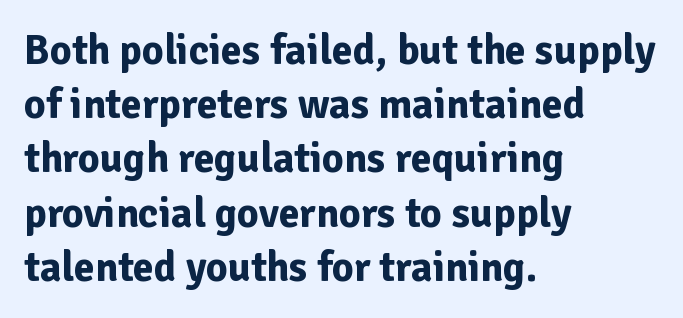
The image shows 42 px bold sans-serif type, upright; set left-aligned, normal line spacing (1.29x), normal letter spacing, not underlined; low stroke contrast and a medium x-height.
